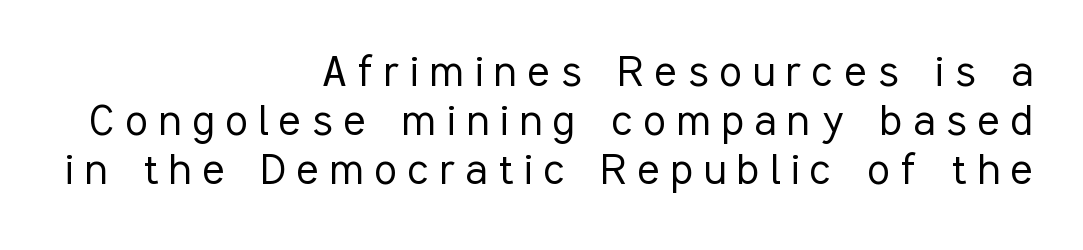
{"serif": "no", "italic": "no", "bold": "no", "weight": "light", "width": "condensed", "stroke_contrast": "low", "x_height": "medium", "monospaced": "no", "underline": "no", "align": "right", "line_spacing": "tight", "line_spacing_ratio": 0.96, "letter_spacing": "wide", "letter_spacing_em": 0.22, "glyph_px": 51}
